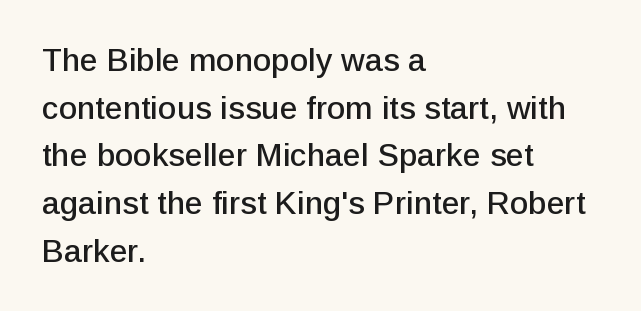
{"serif": "no", "italic": "no", "width": "normal", "stroke_contrast": "low", "x_height": "medium", "monospaced": "no", "underline": "no", "align": "left", "line_spacing": "normal", "line_spacing_ratio": 1.49, "letter_spacing": "normal", "letter_spacing_em": 0.0, "glyph_px": 32}
